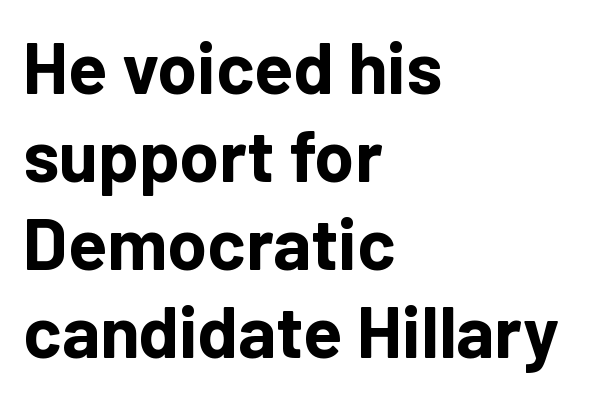
Lines of text with bare space underneath. You can tell from the bare stems that sans-serif type was used. Letter spacing: default. Each letter keeps its own natural width here, so spacing adapts to shape. A student would call this left alignment; a typographer would say flush left, rag right.
